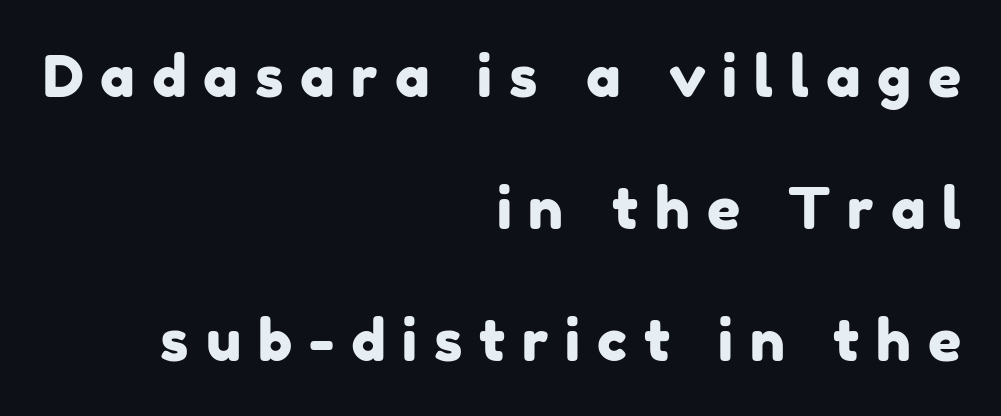
{"serif": "no", "width": "normal", "stroke_contrast": "low", "x_height": "medium", "monospaced": "no", "underline": "no", "align": "right", "line_spacing": "loose", "line_spacing_ratio": 2.28, "letter_spacing": "wide", "letter_spacing_em": 0.29, "glyph_px": 58}
